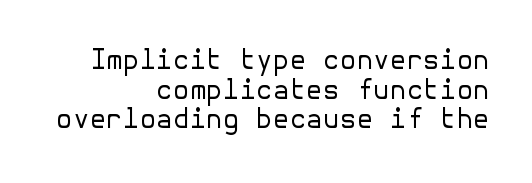
{"italic": "no", "bold": "no", "underline": "no", "align": "right", "line_spacing": "tight", "line_spacing_ratio": 1.1, "letter_spacing": "normal", "letter_spacing_em": 0.0, "glyph_px": 27}
